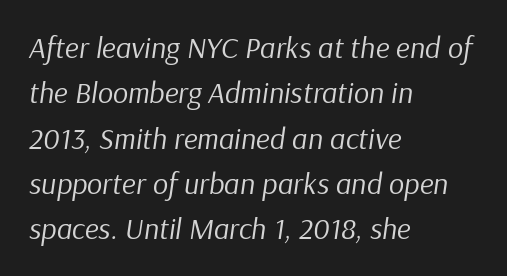
{"italic": "yes", "lean": "right", "slant_degrees": 9, "bold": "no", "weight": "regular", "width": "normal", "stroke_contrast": "low", "x_height": "medium", "monospaced": "no", "underline": "no", "align": "left", "line_spacing": "normal", "line_spacing_ratio": 1.51, "letter_spacing": "normal", "letter_spacing_em": 0.0, "glyph_px": 30}
